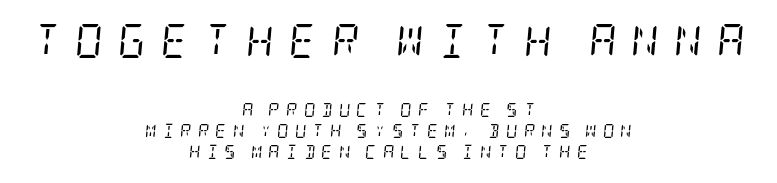
Q: Is the text bold? A: No.
Q: Is the text italic (slanted)? A: Yes, it leans right by about 5 degrees.
Q: Is the typeface a serif or a sans-serif typeface? A: Serif.
Q: Is the text underlined? A: No.
Q: How is the paragraph aligned? A: Centered.
Q: Is the spacing between letters normal or unusually wide? A: Unusually wide.
Q: Is the spacing between lines tight, normal or loose? A: Normal.
Q: Which block of text is set in a larger size, the first (top) or the second (bottom)? A: The first (top) one.
Q: Width (condensed, normal, or wide)? A: Condensed.
Q: Stroke contrast? A: Low.
Q: x-height? A: Large.
